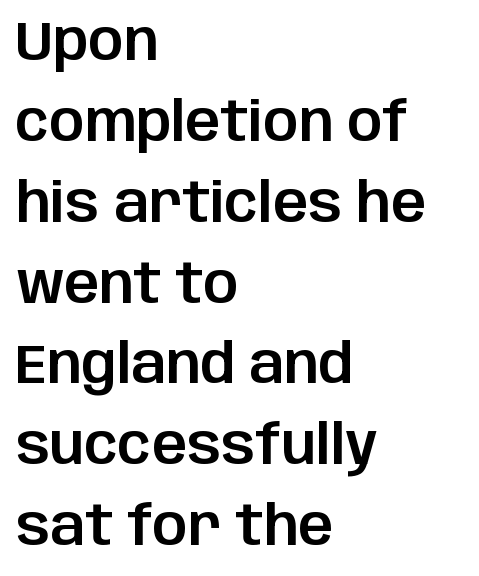
{"serif": "no", "italic": "no", "width": "normal", "stroke_contrast": "low", "x_height": "large", "monospaced": "no", "underline": "no", "align": "left", "line_spacing": "normal", "line_spacing_ratio": 1.47, "letter_spacing": "normal", "letter_spacing_em": 0.0, "glyph_px": 55}
